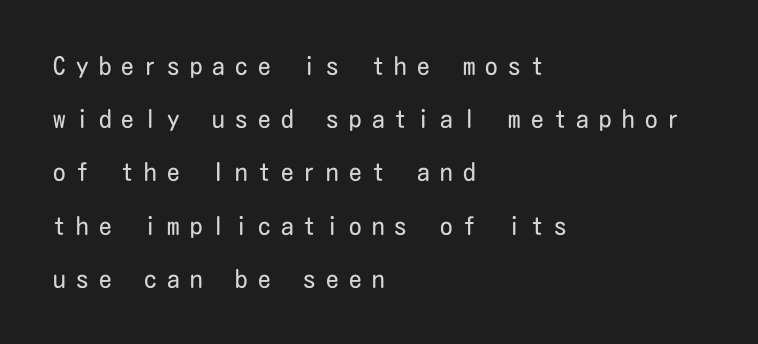
{"italic": "no", "bold": "no", "underline": "no", "align": "left", "line_spacing": "loose", "line_spacing_ratio": 2.13, "letter_spacing": "wide", "letter_spacing_em": 0.41, "glyph_px": 25}
